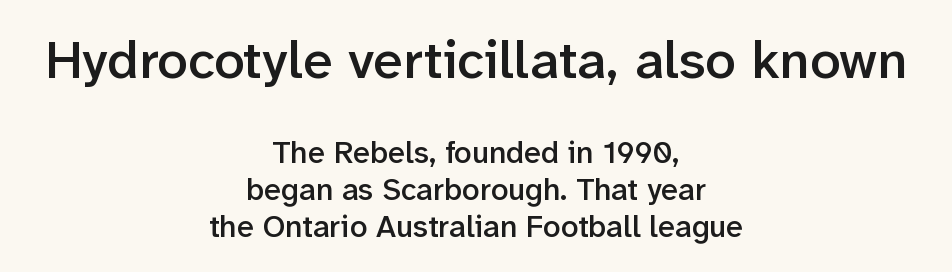
{"serif": "no", "italic": "no", "bold": "semi", "weight": "semibold", "width": "normal", "stroke_contrast": "low", "x_height": "medium", "monospaced": "no", "underline": "no", "align": "center", "line_spacing_ratio": 1.2, "letter_spacing": "normal", "letter_spacing_em": 0.0, "larger_block": "first", "size_ratio": 1.74, "glyph_px": 54}
